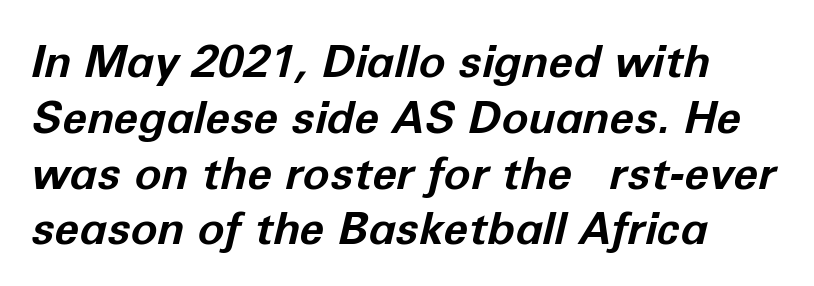
The image shows 45 px bold type, italic (leaning right); set left-aligned, line spacing 1.24x, normal letter spacing, not underlined; low stroke contrast and a medium x-height.
